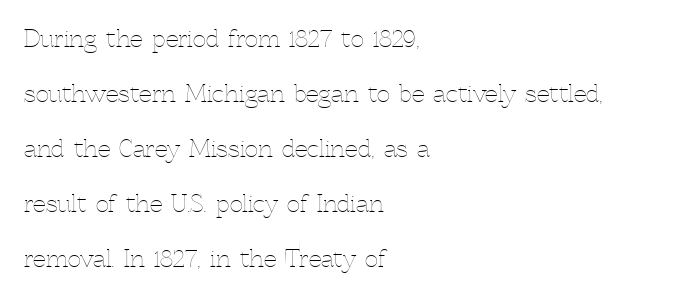
Descenders are the only things crossing below the line. Vertical stems look standard width or narrower in stroke. The lines in this sample share a left origin and differ only in where they stop. Posture: straight, roman, zero tilt. Whoever set this chose breathing room over compactness in the vertical rhythm.
